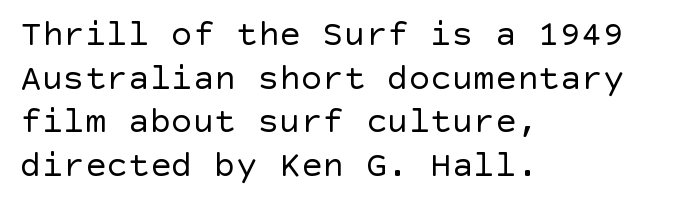
Q: Is the text bold? A: No.
Q: Is the text italic (slanted)? A: No, it is upright.
Q: Is the typeface a serif or a sans-serif typeface? A: Sans-serif.
Q: Is the text underlined? A: No.
Q: How is the paragraph aligned? A: Left-aligned.
Q: Is the spacing between letters normal or unusually wide? A: Normal.
Q: Width (condensed, normal, or wide)? A: Normal.
Q: x-height? A: Large.
